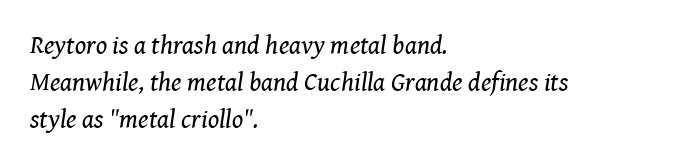
Q: Is the text bold? A: No.
Q: Is the text italic (slanted)? A: Yes, it leans right by about 8 degrees.
Q: Is the text underlined? A: No.
Q: How is the paragraph aligned? A: Left-aligned.
Q: Is the spacing between letters normal or unusually wide? A: Normal.
Q: Is the spacing between lines tight, normal or loose? A: Normal.
